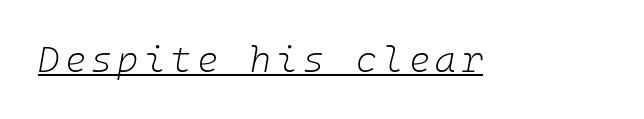
Q: Is the text bold? A: No.
Q: Is the text italic (slanted)? A: Yes, it leans right by about 10 degrees.
Q: Is the text underlined? A: Yes.
Q: Width (condensed, normal, or wide)? A: Normal.
Q: Stroke contrast? A: Low.
Q: x-height? A: Medium.
